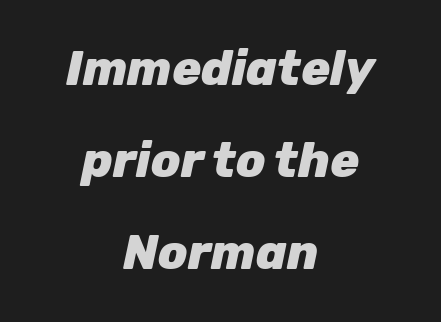
Q: Is the text bold? A: Yes.
Q: Is the text italic (slanted)? A: Yes, it leans right by about 12 degrees.
Q: Is the text underlined? A: No.
Q: How is the paragraph aligned? A: Centered.
Q: Is the spacing between letters normal or unusually wide? A: Normal.
Q: Is the spacing between lines tight, normal or loose? A: Loose.
Q: Width (condensed, normal, or wide)? A: Normal.
Q: Stroke contrast? A: Low.
Q: x-height? A: Medium.
Q: Monospaced? A: No.
